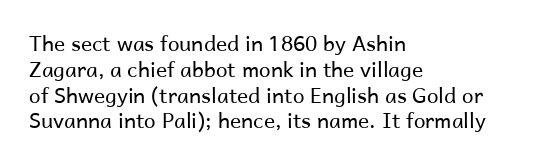
Visually the block forms a straight wall on the left and a jagged coastline on the right. This sample uses plain, unmodified letter spacing. The face looks like a standard text weight, possibly lighter. Check under the words: just untouched page. Does the lettering tilt? It doesn't — this is upright.
